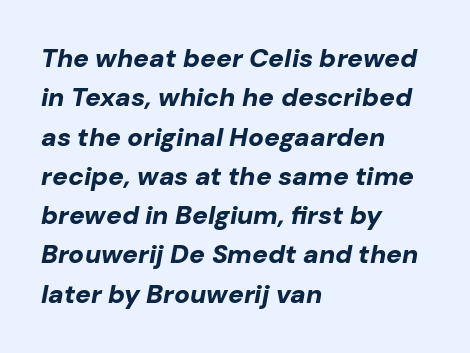
Bold? Absolutely — the strokes are thick and heavy. The strip under each line holds only bare page. The paragraph has a hard left edge and a soft right edge. In terms of posture, this sample is oblique.
